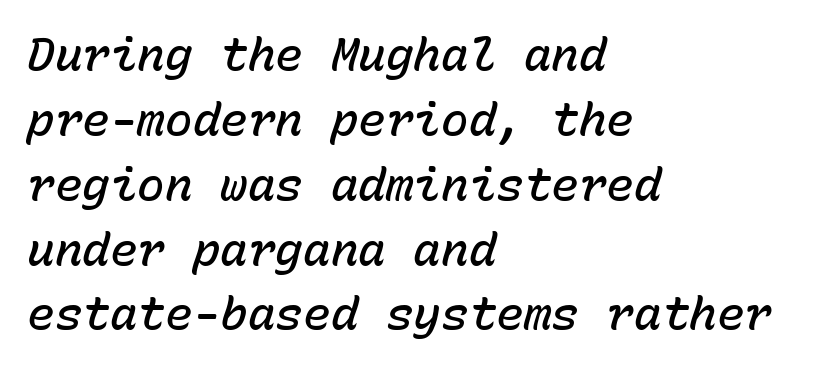
This is oblique type, the kind used for emphasis or titles. Monospaced: the letters line up in strict vertical columns. Horizontal alignment here is leftward, the default for most running prose. Nobody drew a line under any word here.
